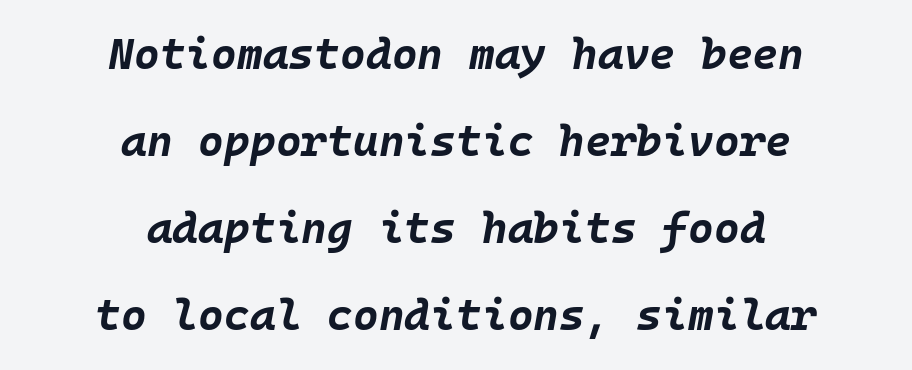
Thick stems and heavy bowls — unmistakably bold. The type is set solid horizontally, with unmodified tracking. Each letter, wide or thin by design, is forced into the same width here. The strip under each line holds only bare page. A centered setting, common on invitations and titles, is used for this passage.
